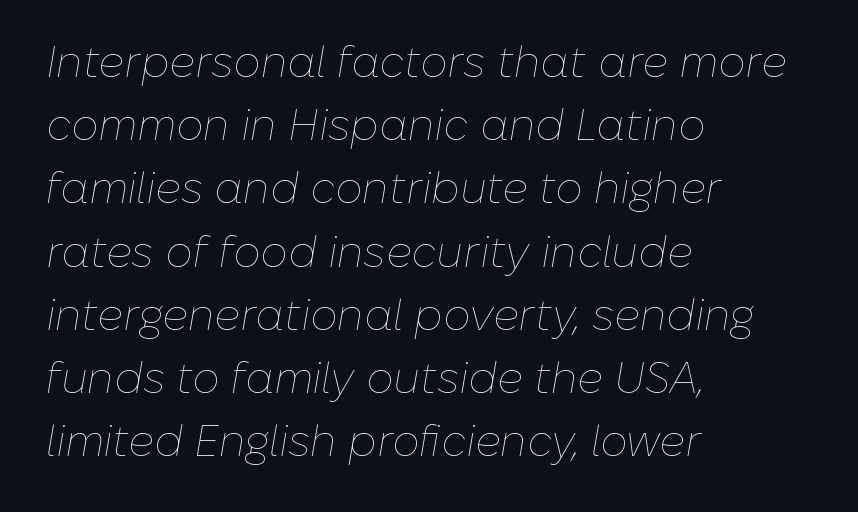
Italic: yes, the glyphs are oblique. Default kerning and tracking; the words read as compact shapes. Visually the block forms a straight wall on the left and a jagged coastline on the right. Looks like regular typesetting: each glyph gets only the width it needs.
